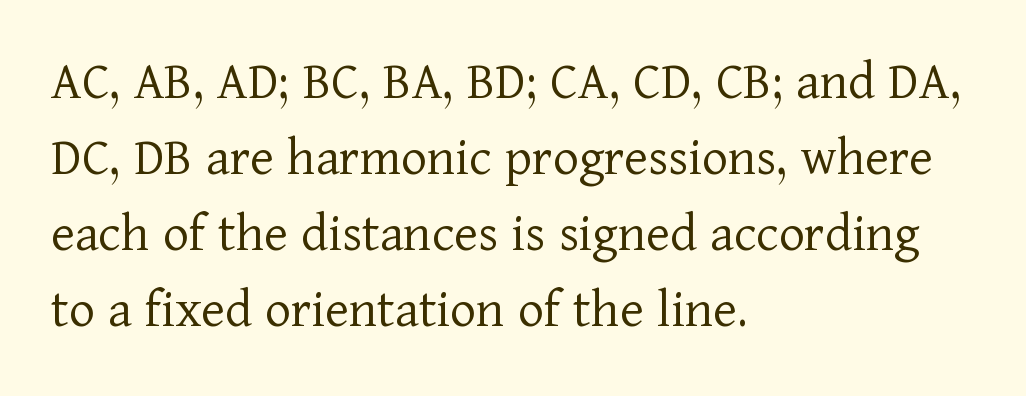
{"serif": "yes", "italic": "no", "bold": "no", "weight": "light", "width": "normal", "stroke_contrast": "low", "x_height": "medium", "monospaced": "no", "underline": "no", "align": "left", "line_spacing": "normal", "line_spacing_ratio": 1.36, "letter_spacing": "normal", "letter_spacing_em": 0.0, "glyph_px": 56}
